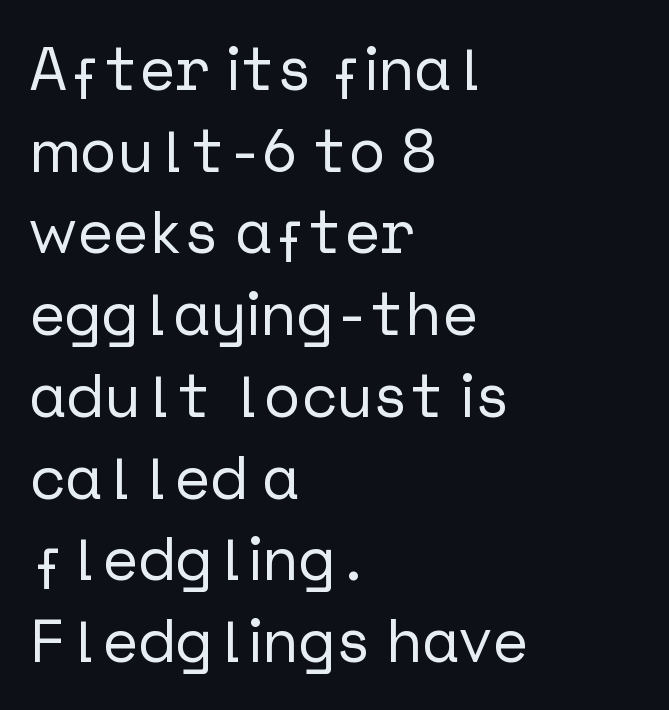
The image shows 61 px sans-serif type, upright; set left-aligned, normal line spacing (1.34x), normal letter spacing, not underlined; low stroke contrast and a medium x-height.
